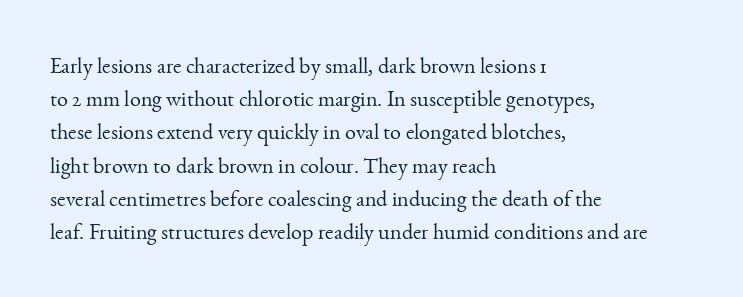
Q: Is the text bold? A: No.
Q: Is the text italic (slanted)? A: No, it is upright.
Q: Is the text underlined? A: No.
Q: How is the paragraph aligned? A: Left-aligned.
Q: Is the spacing between letters normal or unusually wide? A: Normal.
Q: Is the spacing between lines tight, normal or loose? A: Normal.
